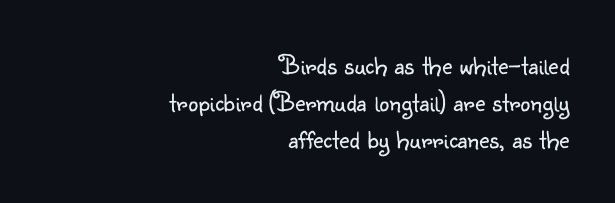
The image shows 28 px light sans-serif type, upright; set right-aligned, normal line spacing (1.32x), normal letter spacing, not underlined; low stroke contrast and a small x-height.
